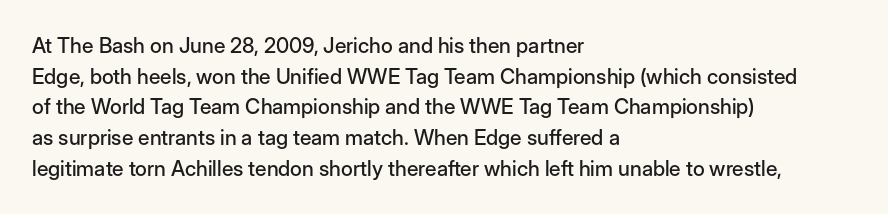
{"italic": "no", "underline": "no", "align": "left", "line_spacing": "normal", "line_spacing_ratio": 1.46, "letter_spacing": "normal", "letter_spacing_em": 0.0, "glyph_px": 21}
